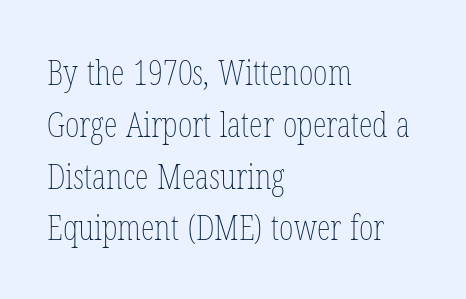
The horizontal fit of the characters is conventional and even. Vertical strokes here are truly vertical. Leading matches the norm, producing a regular column. The face used here is proportionally spaced, like ordinary book or web type. Plain, unruled lines of type. Caption: multi-line text, flush left, ragged right.
